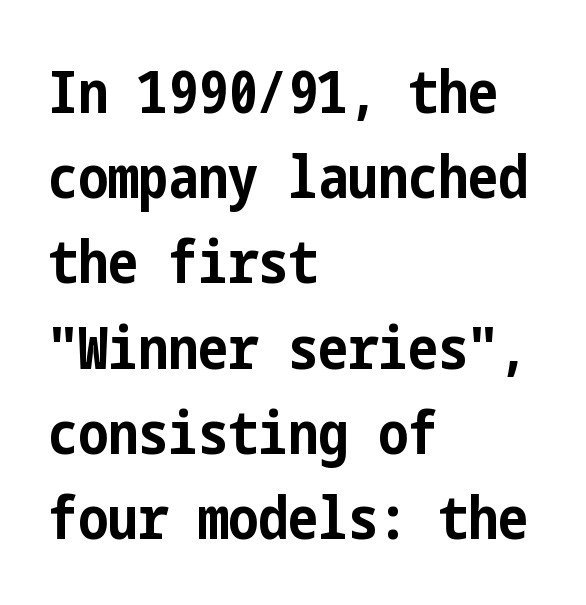
Look at the bottom of the vertical strokes: they stop flat, with no serifs. In terms of letterspacing, this is plain default setting. Is the type bold? Yes — the strokes are clearly thick and heavy. Every stem runs plumb, perpendicular to the baseline. Notice how descenders clear the ascenders below comfortably — that's standard leading.
